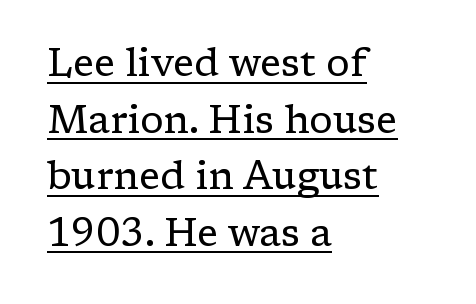
Q: Is the text bold? A: No.
Q: Is the text italic (slanted)? A: No, it is upright.
Q: Is the typeface a serif or a sans-serif typeface? A: Serif.
Q: Is the text underlined? A: Yes.
Q: How is the paragraph aligned? A: Left-aligned.
Q: Is the spacing between letters normal or unusually wide? A: Normal.
Q: Is the spacing between lines tight, normal or loose? A: Normal.
Q: Width (condensed, normal, or wide)? A: Normal.
Q: Stroke contrast? A: Low.
Q: x-height? A: Medium.
Q: Monospaced? A: No.
